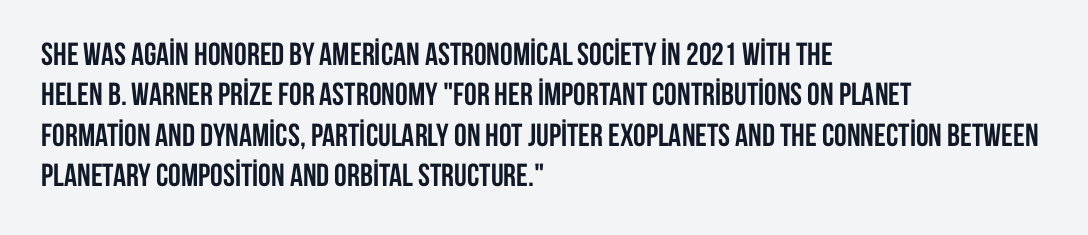
Left-aligned paragraph, ragged on the right. The letters advance in unequal steps, a hallmark of proportional type. Notice how thick the strokes are: this is what a full bold looks like. No word sits above an underline. The rendering keeps characters at their native spacing. Does the lettering tilt? It doesn't — this is upright.
